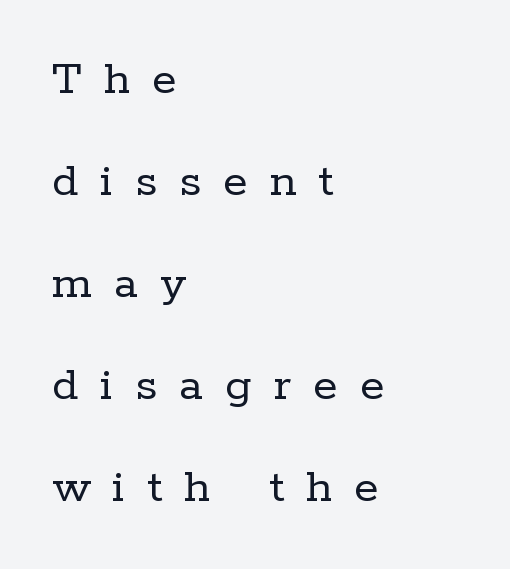
The image shows 50 px regular-weight serif type, upright; set left-aligned, loose line spacing (2.04x), unusually wide letter spacing (+0.44 em), not underlined; low stroke contrast and a medium x-height.
